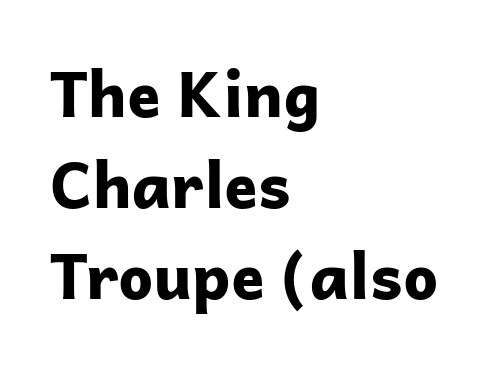
Do the letters lean? They stand straight. You'd pick this weight for a headline — it's a proper bold. Words float on clear page, feet unadorned. Each letter keeps its own natural width here, so spacing adapts to shape.
